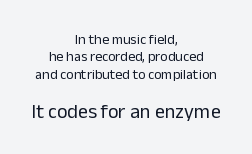
{"italic": "no", "bold": "no", "underline": "no", "align": "center", "line_spacing": "normal", "line_spacing_ratio": 1.25, "letter_spacing": "normal", "letter_spacing_em": 0.0, "larger_block": "second", "size_ratio": 1.43, "glyph_px": 20}
